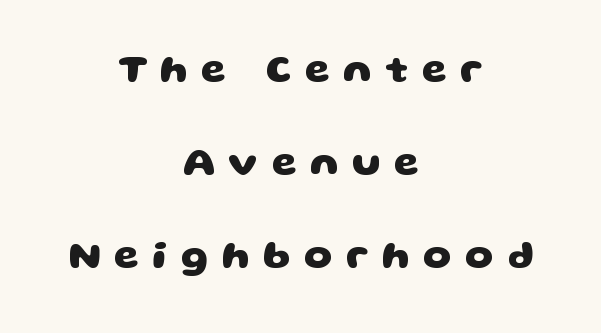
Does extra space separate the letters? Yes, quite a lot of it. This rendering uses center alignment, leaving both contours irregular but symmetric. These lines are rendered in a variable-pitch font. Each new line begins a long way beneath the previous one. Honestly, there is no underline to notice here at all.
